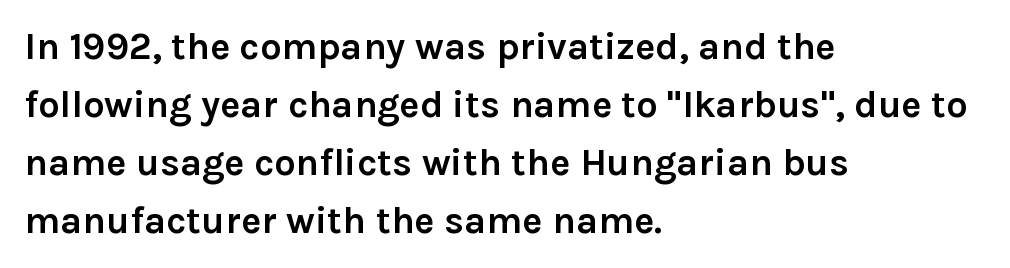
The image shows 38 px semibold sans-serif type, upright; set left-aligned, normal line spacing (1.53x), normal letter spacing, not underlined; low stroke contrast and a medium x-height.
